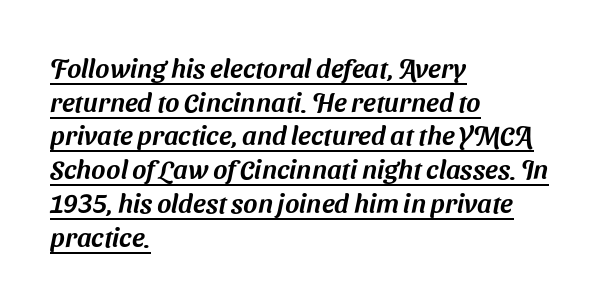
Q: Is the text underlined? A: Yes.
Q: How is the paragraph aligned? A: Left-aligned.
Q: Is the spacing between letters normal or unusually wide? A: Normal.
Q: Is the spacing between lines tight, normal or loose? A: Normal.
